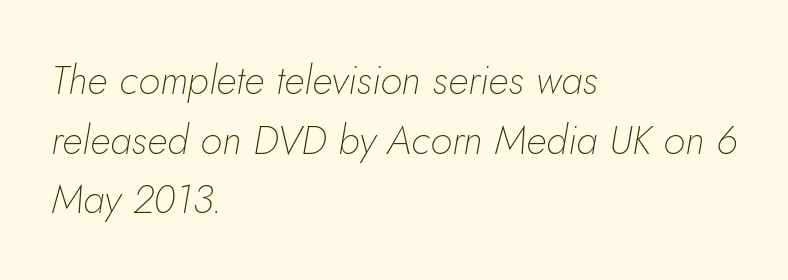
The image shows 40 px thin type, italic (leaning right); set left-aligned, normal line spacing (1.49x), normal letter spacing, not underlined; low stroke contrast and a small x-height.
